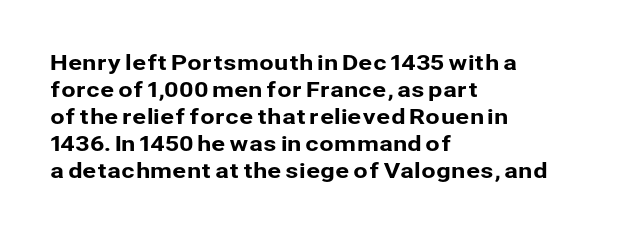
The image shows 21 px text type, upright; set left-aligned, normal line spacing (1.28x), normal letter spacing, not underlined.
